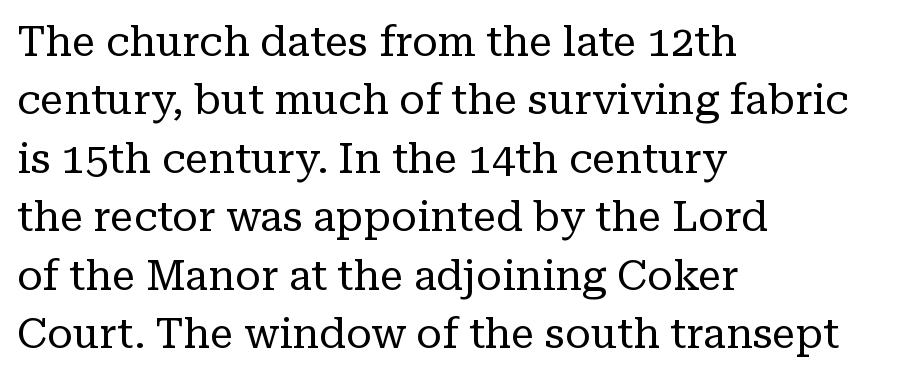
The typeface chosen for these lines features serifs. This sample has the flowing, uneven cadence of proportional lettering. The zone under the glyphs is completely vacant. Tracking here is standard; glyphs follow each other at the usual distance.
